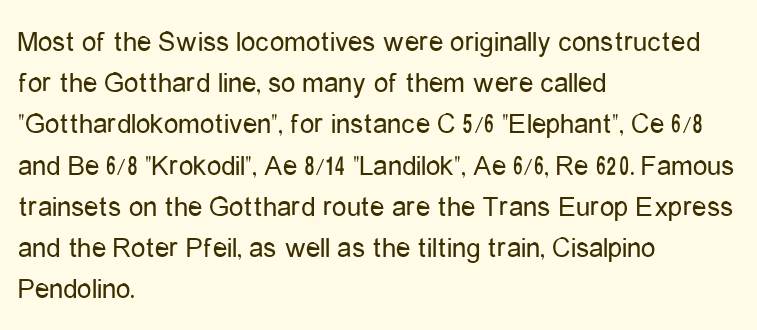
The lettering stays uniformly vertical, giving the passage a roman look. The rendering shows plain stroke endings on the letterforms — a sans-serif design. Each letter keeps its own natural width here, so spacing adapts to shape. Glance below the letters and you will spot only blank space. Default kerning and tracking; the words read as compact shapes.
